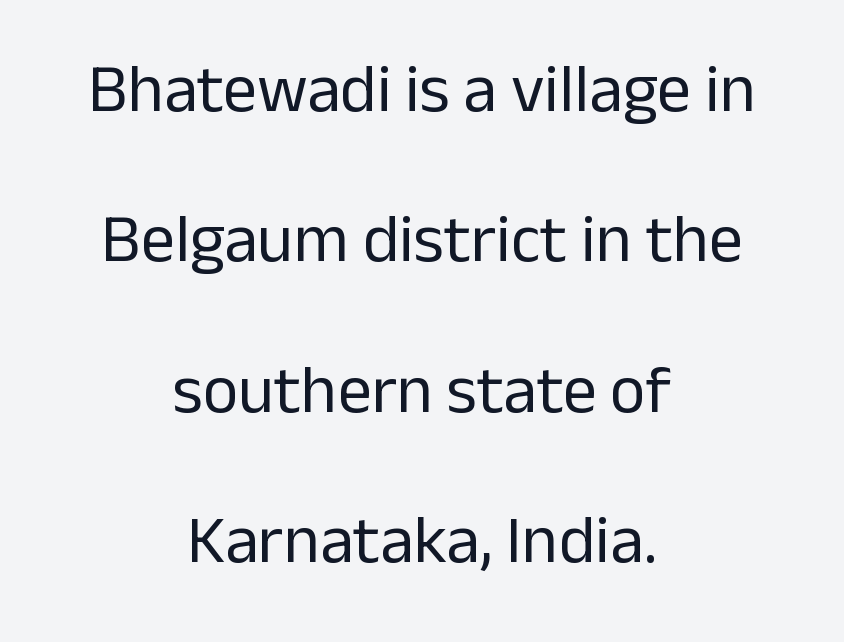
The image shows 68 px regular-weight sans-serif type, upright; set centered, loose line spacing (2.21x), normal letter spacing, not underlined; low stroke contrast and a medium x-height.
